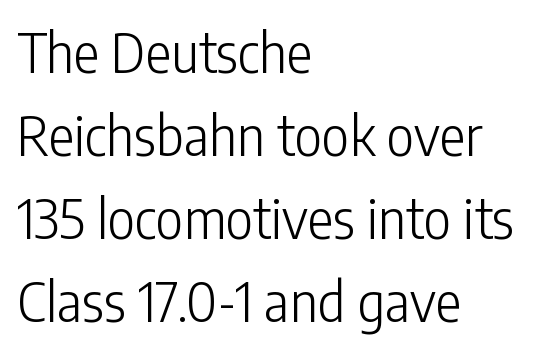
Q: Is the text bold? A: No.
Q: Is the text italic (slanted)? A: No, it is upright.
Q: Is the typeface a serif or a sans-serif typeface? A: Sans-serif.
Q: Is the text underlined? A: No.
Q: How is the paragraph aligned? A: Left-aligned.
Q: Is the spacing between letters normal or unusually wide? A: Normal.
Q: Is the spacing between lines tight, normal or loose? A: Normal.
Q: Width (condensed, normal, or wide)? A: Condensed.
Q: Stroke contrast? A: Low.
Q: x-height? A: Medium.
Q: Monospaced? A: No.
